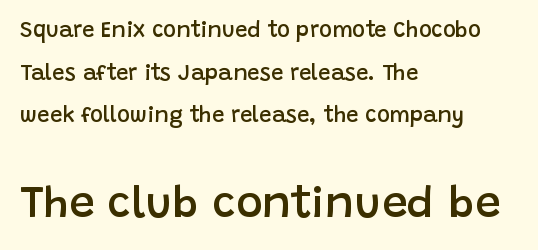
The baseline area is clear. The letters are semibold — heavier than regular but short of a full bold. Where is the straight margin? On the left. The line-height multiplier appears high, well above default.
